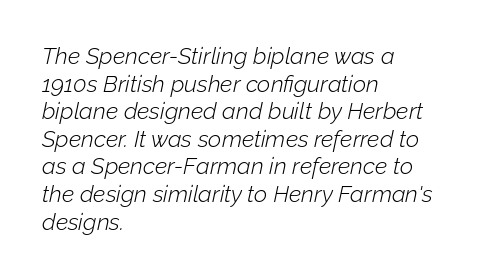
Alignment: flush left. Stems here are at most as thick as an everyday book face. Does the lettering tilt? It does — this is italic. The space directly below the letters is spotless.
